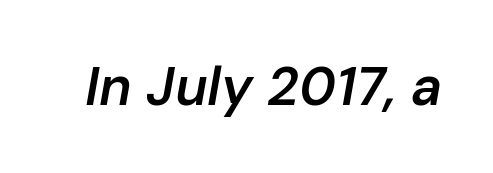
The image shows 54 px semibold type, italic (leaning right); set normal letter spacing, not underlined; low stroke contrast and a medium x-height.
